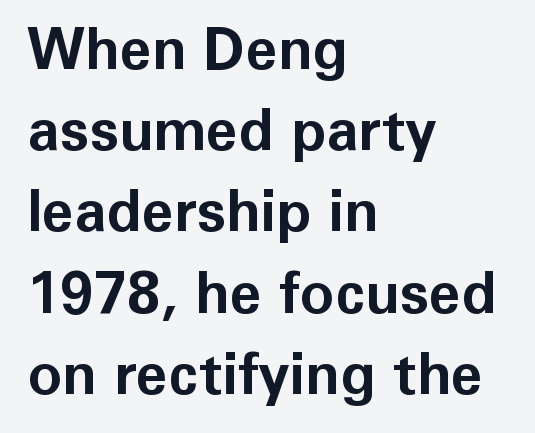
{"serif": "no", "italic": "no", "bold": "yes", "weight": "bold", "width": "normal", "stroke_contrast": "low", "x_height": "medium", "monospaced": "no", "underline": "no", "align": "left", "line_spacing": "normal", "line_spacing_ratio": 1.4, "letter_spacing": "normal", "letter_spacing_em": 0.0, "glyph_px": 58}
